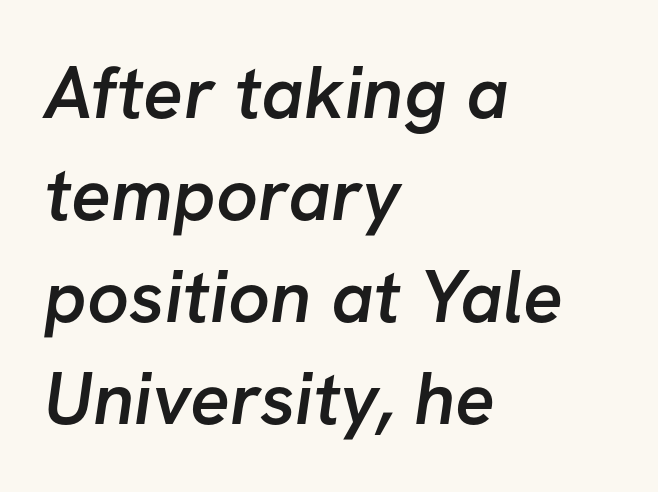
Notice the strokes are somewhat thickened but not fully heavy: this is a semibold. Regarding leading, the lines here are spaced in the standard way. The paragraph has a hard left edge and a soft right edge. Nobody drew a line under any word here. Between one letter and the next there's only the usual sliver of space.
